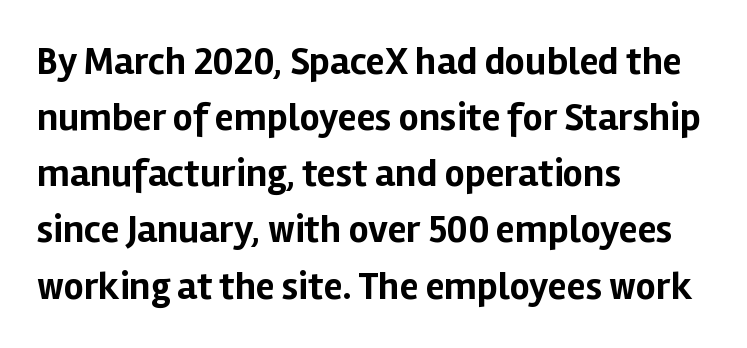
In terms of posture, this sample is upright. Interline gaps are of average width in this sample. This sample is left-justified, so line endings fall wherever the words run out. The passage shown has conventional tracking throughout.
